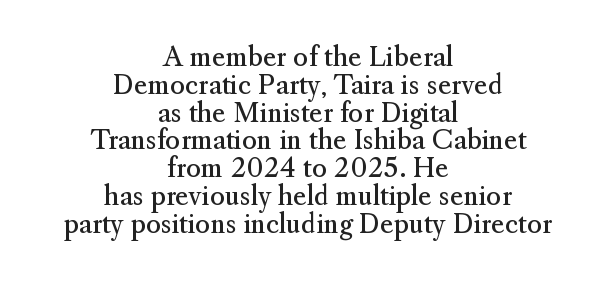
The image shows 26 px text type, upright; set centered, tight line spacing (1.07x), normal letter spacing, not underlined.
